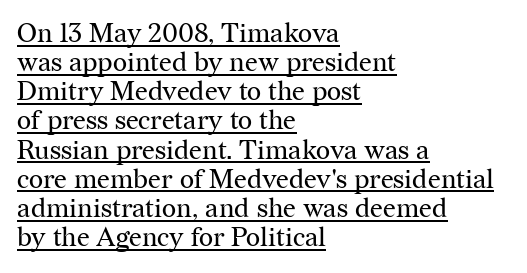
{"italic": "no", "bold": "no", "underline": "yes", "align": "left", "line_spacing": "tight", "line_spacing_ratio": 1.08, "letter_spacing": "normal", "letter_spacing_em": 0.0, "glyph_px": 27}
